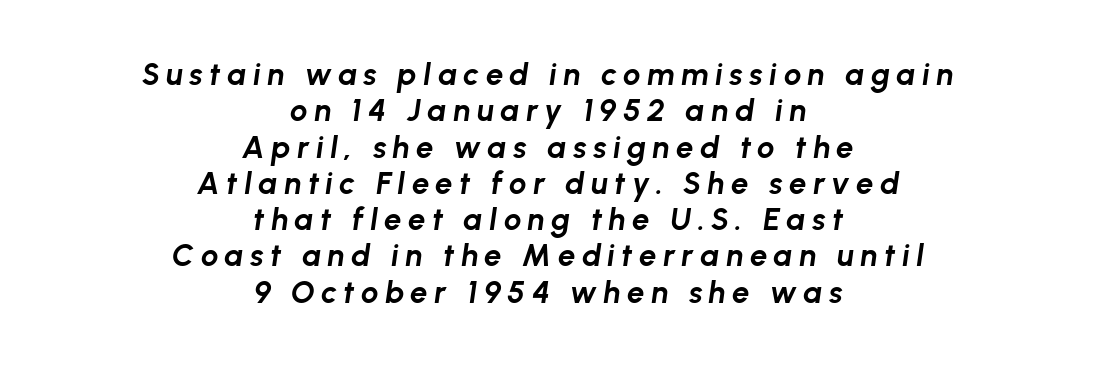
Slant detected: the letters are inclined. These lines are rendered in a variable-pitch font. Only glyphs here, with clear space below each row. If you folded the block vertically in half, each line would mirror itself in length.
